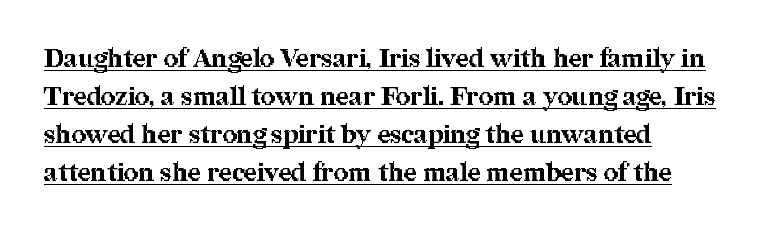
{"italic": "no", "bold": "yes", "underline": "yes", "line_spacing": "normal", "line_spacing_ratio": 1.52, "letter_spacing": "normal", "letter_spacing_em": 0.0, "glyph_px": 25}
